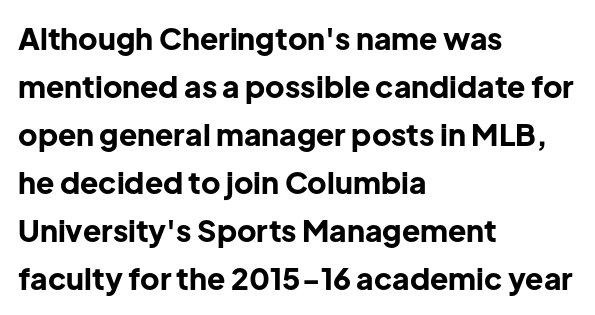
Q: Is the text bold? A: Yes.
Q: Is the text italic (slanted)? A: No, it is upright.
Q: Is the typeface a serif or a sans-serif typeface? A: Sans-serif.
Q: Is the text underlined? A: No.
Q: How is the paragraph aligned? A: Left-aligned.
Q: Is the spacing between letters normal or unusually wide? A: Normal.
Q: Is the spacing between lines tight, normal or loose? A: Normal.
Q: Width (condensed, normal, or wide)? A: Normal.
Q: Stroke contrast? A: Low.
Q: x-height? A: Medium.
Q: Monospaced? A: No.
